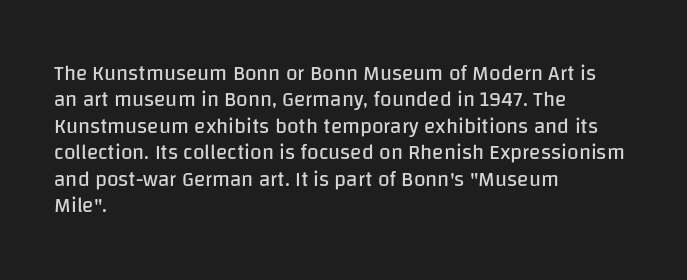
Q: Is the text bold? A: No.
Q: Is the text italic (slanted)? A: No, it is upright.
Q: Is the text underlined? A: No.
Q: How is the paragraph aligned? A: Left-aligned.
Q: Is the spacing between letters normal or unusually wide? A: Normal.
Q: Is the spacing between lines tight, normal or loose? A: Normal.
